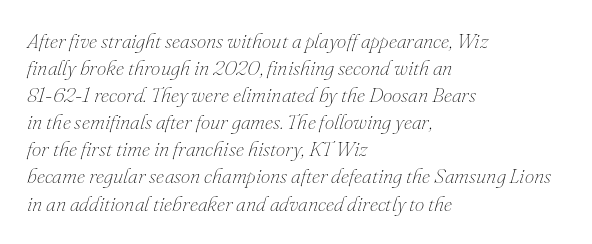
The image shows 21 px text type, italic (leaning right); set left-aligned, normal line spacing (1.29x), normal letter spacing, not underlined.
